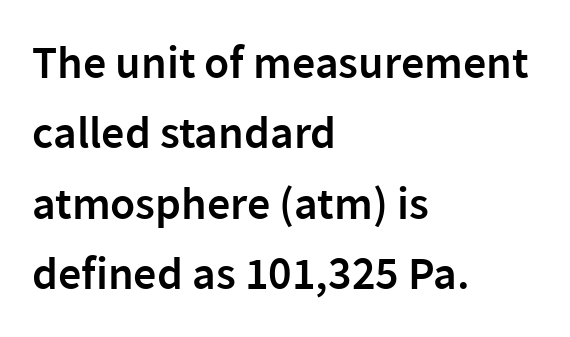
How would I describe the line gaps? Plain and ordinary. Firm but not heavy-handed strokes: this text is semibold. A typesetter would call this zero additional tracking. A student would call this left alignment; a typographer would say flush left, rag right.
